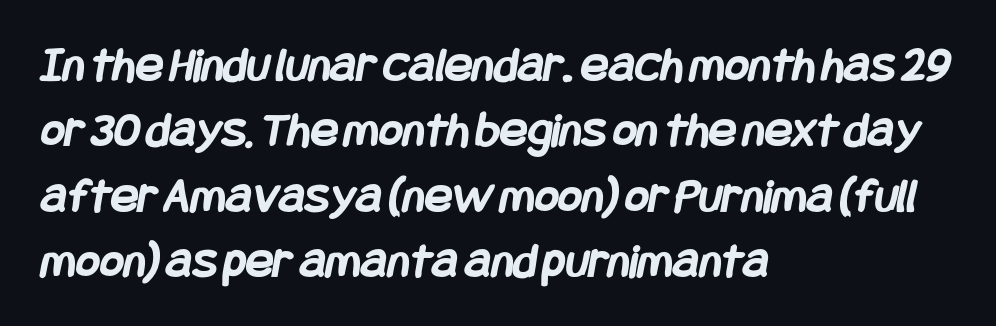
Q: Is the text bold? A: Yes.
Q: Is the typeface a serif or a sans-serif typeface? A: Sans-serif.
Q: Is the text underlined? A: No.
Q: How is the paragraph aligned? A: Left-aligned.
Q: Is the spacing between letters normal or unusually wide? A: Normal.
Q: Is the spacing between lines tight, normal or loose? A: Normal.
Q: Width (condensed, normal, or wide)? A: Condensed.
Q: Stroke contrast? A: Low.
Q: x-height? A: Large.
